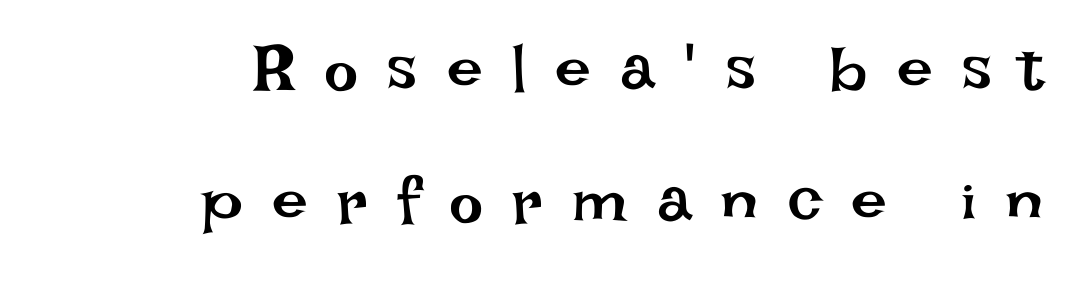
{"italic": "no", "bold": "no", "weight": "regular", "width": "normal", "stroke_contrast": "low", "x_height": "large", "monospaced": "no", "underline": "no", "align": "right", "line_spacing": "loose", "line_spacing_ratio": 2.06, "letter_spacing": "wide", "letter_spacing_em": 0.46, "glyph_px": 64}
